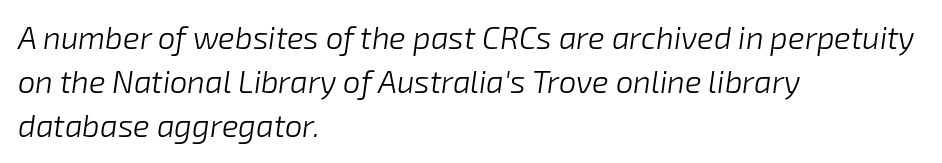
No word sits above an underline. The axis of the letterforms is tilted away from vertical. Horizontal bands of white between lines are of average thickness. The setting favours the left margin, as ordinary paragraphs usually do.
